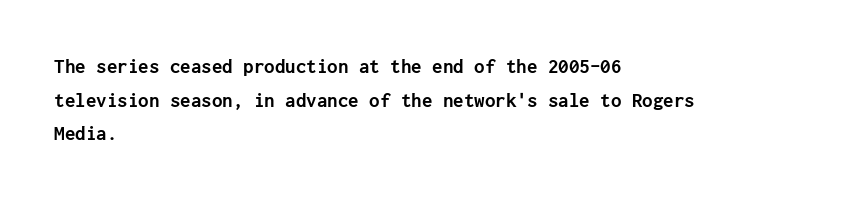
{"italic": "no", "bold": "yes", "underline": "no", "align": "left", "line_spacing": "normal", "line_spacing_ratio": 1.6, "letter_spacing": "normal", "letter_spacing_em": 0.0, "glyph_px": 21}
